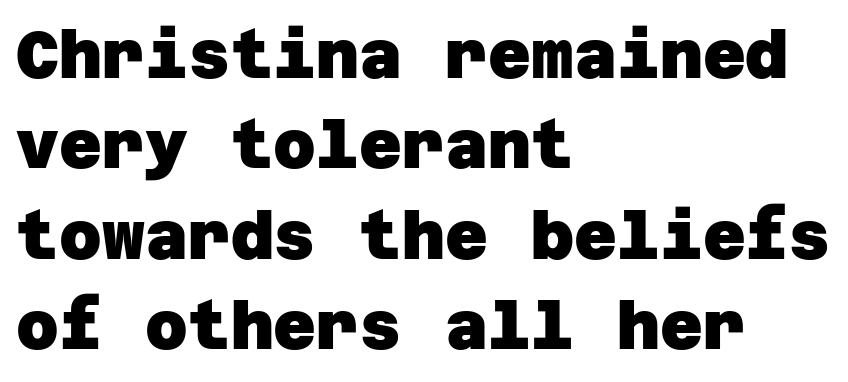
The image shows 66 px heavy sans-serif type; set left-aligned, normal line spacing (1.37x), normal letter spacing, not underlined; low stroke contrast and a large x-height.
